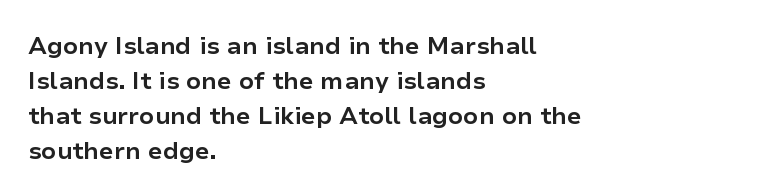
{"italic": "no", "bold": "yes", "underline": "no", "align": "left", "line_spacing": "normal", "line_spacing_ratio": 1.46, "letter_spacing": "normal", "letter_spacing_em": 0.0, "glyph_px": 24}
